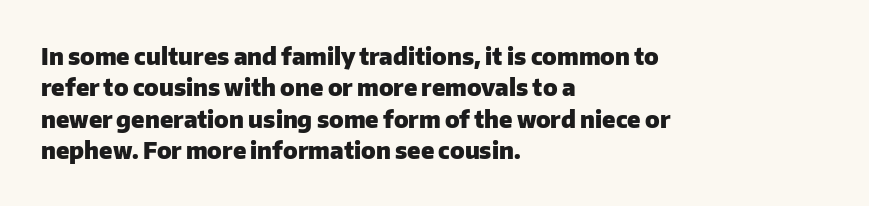
Q: Is the text bold? A: Yes.
Q: Is the text italic (slanted)? A: No, it is upright.
Q: Is the text underlined? A: No.
Q: How is the paragraph aligned? A: Left-aligned.
Q: Is the spacing between letters normal or unusually wide? A: Normal.
Q: Is the spacing between lines tight, normal or loose? A: Normal.
